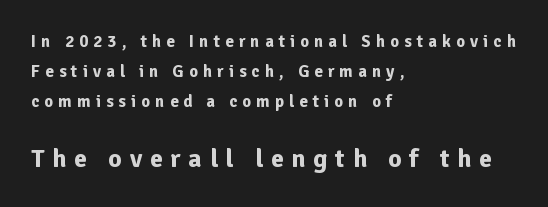
Q: Is the text bold? A: Yes.
Q: Is the text italic (slanted)? A: No, it is upright.
Q: Is the text underlined? A: No.
Q: How is the paragraph aligned? A: Left-aligned.
Q: Is the spacing between letters normal or unusually wide? A: Unusually wide.
Q: Which block of text is set in a larger size, the first (top) or the second (bottom)? A: The second (bottom) one.
